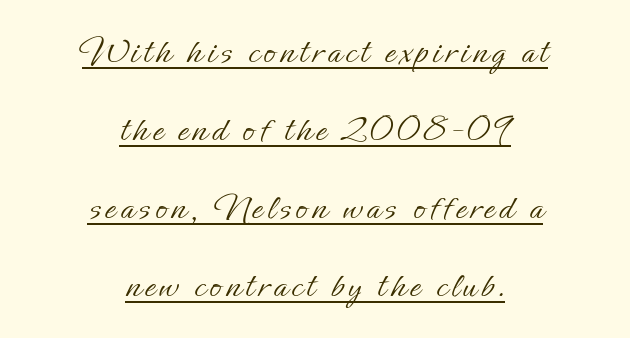
{"bold": "no", "weight": "light", "width": "normal", "stroke_contrast": "low", "x_height": "small", "monospaced": "no", "underline": "yes", "align": "center", "line_spacing": "loose", "line_spacing_ratio": 2.0, "glyph_px": 39}
